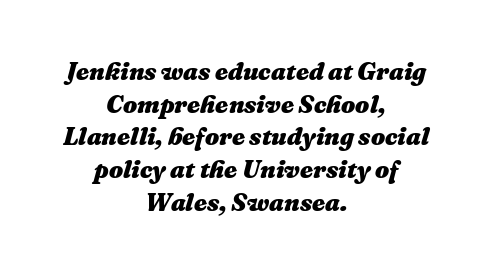
{"italic": "yes", "lean": "right", "slant_degrees": 16, "bold": "yes", "underline": "no", "align": "center", "line_spacing": "normal", "line_spacing_ratio": 1.31, "letter_spacing": "normal", "letter_spacing_em": 0.0, "glyph_px": 25}
